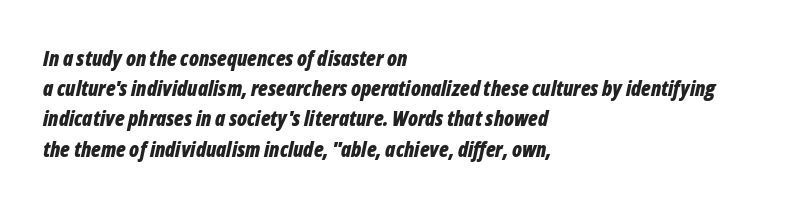
{"italic": "yes", "lean": "right", "slant_degrees": 12, "bold": "yes", "underline": "no", "align": "left", "line_spacing": "normal", "line_spacing_ratio": 1.44, "letter_spacing": "normal", "letter_spacing_em": 0.0, "glyph_px": 21}
